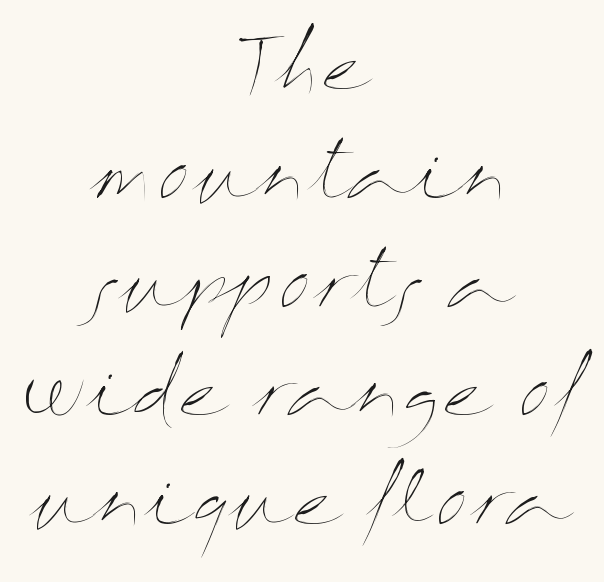
Q: Is the text bold? A: No.
Q: Is the text italic (slanted)? A: Yes.
Q: Is the text underlined? A: No.
Q: How is the paragraph aligned? A: Centered.
Q: Is the spacing between letters normal or unusually wide? A: Normal.
Q: Is the spacing between lines tight, normal or loose? A: Normal.
Q: Width (condensed, normal, or wide)? A: Wide.
Q: Stroke contrast? A: Medium.
Q: x-height? A: Medium.
Q: Monospaced? A: No.
